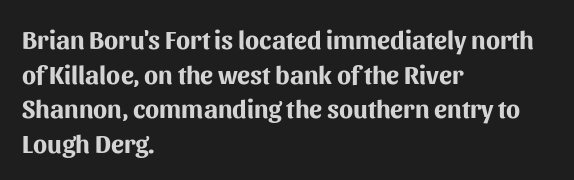
The image shows 26 px bold type, upright; set left-aligned, normal line spacing (1.33x), normal letter spacing, not underlined.
